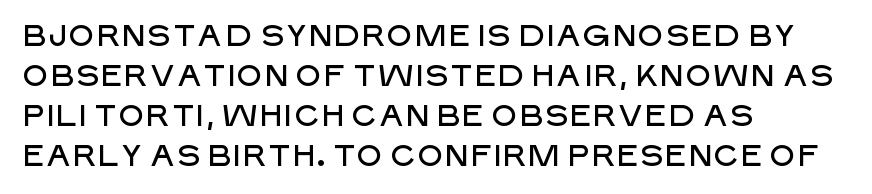
Q: Is the text italic (slanted)? A: No, it is upright.
Q: Is the typeface a serif or a sans-serif typeface? A: Sans-serif.
Q: Is the text underlined? A: No.
Q: How is the paragraph aligned? A: Left-aligned.
Q: Is the spacing between letters normal or unusually wide? A: Normal.
Q: Is the spacing between lines tight, normal or loose? A: Normal.
Q: Width (condensed, normal, or wide)? A: Normal.
Q: Stroke contrast? A: Low.
Q: x-height? A: Large.
Q: Monospaced? A: No.
